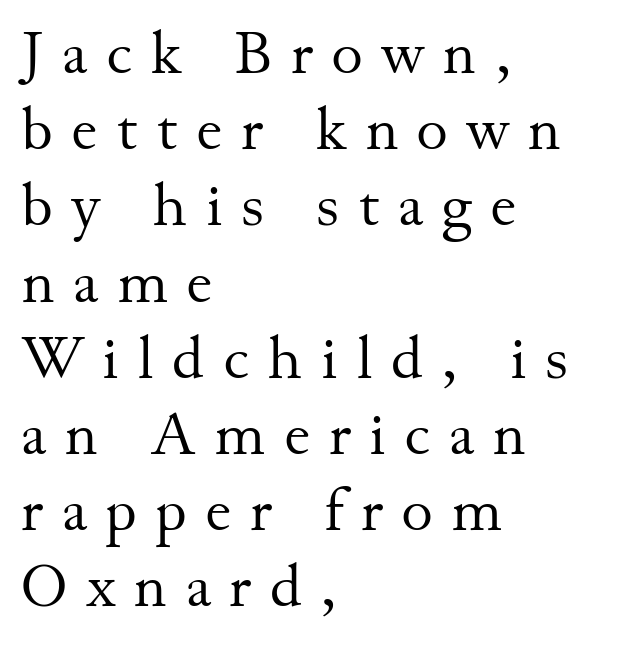
{"serif": "yes", "italic": "no", "bold": "no", "weight": "regular", "width": "normal", "stroke_contrast": "medium", "x_height": "small", "monospaced": "no", "underline": "no", "align": "left", "line_spacing": "normal", "line_spacing_ratio": 1.27, "letter_spacing": "wide", "letter_spacing_em": 0.31, "glyph_px": 60}
